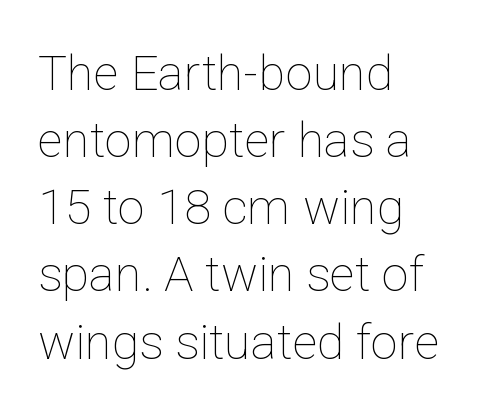
Q: Is the text bold? A: No.
Q: Is the text italic (slanted)? A: No, it is upright.
Q: Is the text underlined? A: No.
Q: How is the paragraph aligned? A: Left-aligned.
Q: Is the spacing between letters normal or unusually wide? A: Normal.
Q: Is the spacing between lines tight, normal or loose? A: Normal.
Q: Width (condensed, normal, or wide)? A: Normal.
Q: Stroke contrast? A: Low.
Q: x-height? A: Medium.
Q: Monospaced? A: No.
